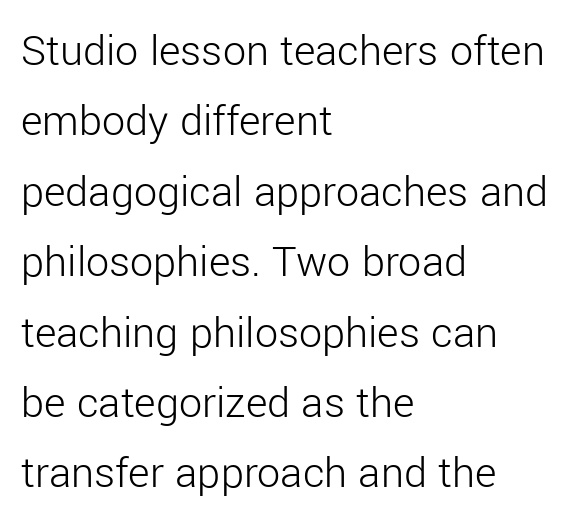
Line spacing here is normal. Weight: regular or lighter. Rendered with straight, roman letterforms. Look at the tracking — it's just the regular setting, nothing added. The space directly below the letters is spotless.
